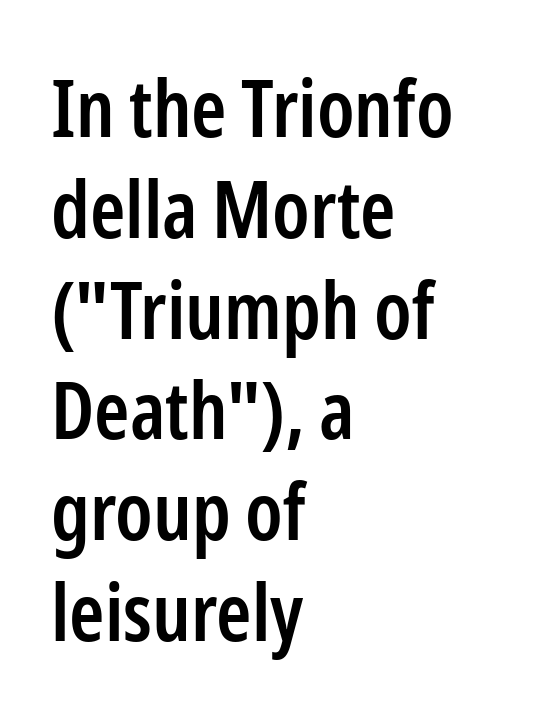
Here the designer chose a conventional face with non-uniform glyph widths. Observe the ordinary spacing: letters are neighbours, not strangers. Left-aligned paragraph, ragged on the right. The letters are semibold — heavier than regular but short of a full bold. Upright lettering throughout. Only glyphs here, with clear space below each row.
